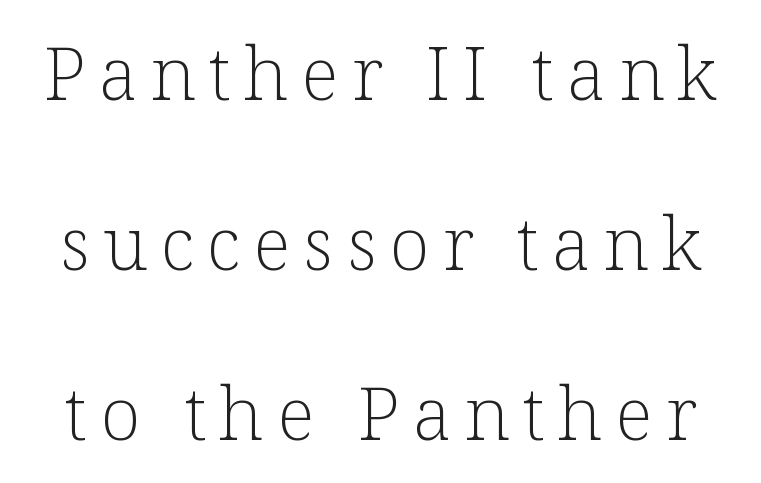
The image shows 74 px light serif type, upright; set loose line spacing (2.3x), not underlined; low stroke contrast and a medium x-height.
